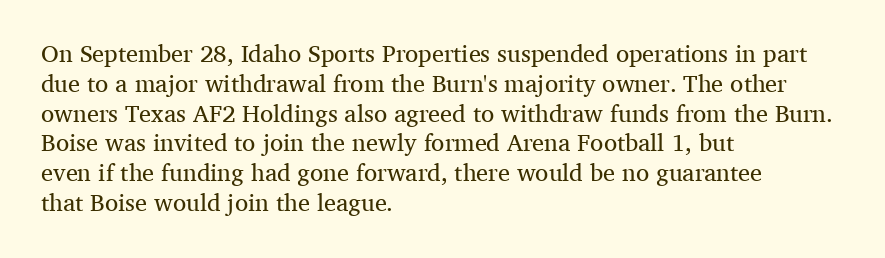
The image shows 24 px text type, upright; set left-aligned, line spacing 1.24x, normal letter spacing, not underlined.
